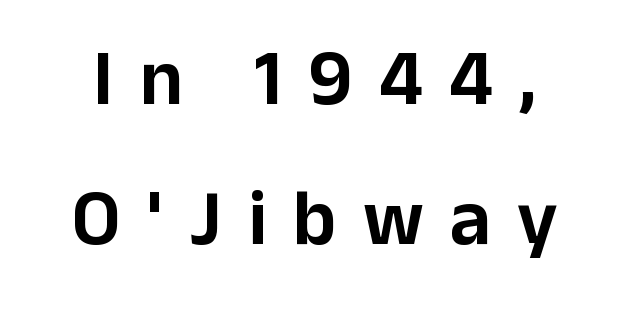
{"serif": "no", "italic": "no", "width": "normal", "stroke_contrast": "low", "x_height": "medium", "monospaced": "no", "underline": "no", "line_spacing_ratio": 1.77, "letter_spacing": "wide", "letter_spacing_em": 0.33, "glyph_px": 79}
